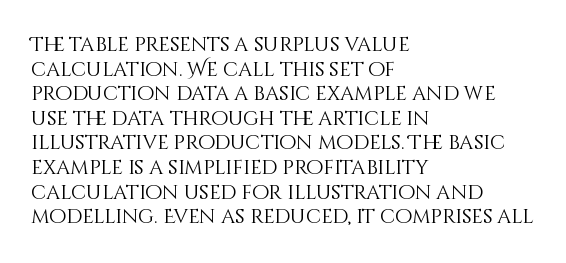
Q: Is the text bold? A: No.
Q: Is the text italic (slanted)? A: No, it is upright.
Q: Is the text underlined? A: No.
Q: How is the paragraph aligned? A: Left-aligned.
Q: Is the spacing between letters normal or unusually wide? A: Normal.
